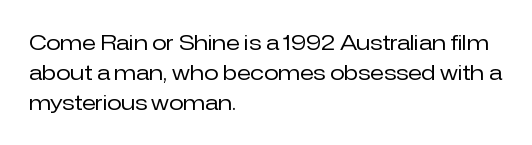
{"italic": "no", "bold": "no", "underline": "no", "align": "left", "line_spacing": "normal", "line_spacing_ratio": 1.44, "letter_spacing": "normal", "letter_spacing_em": 0.0, "glyph_px": 21}
